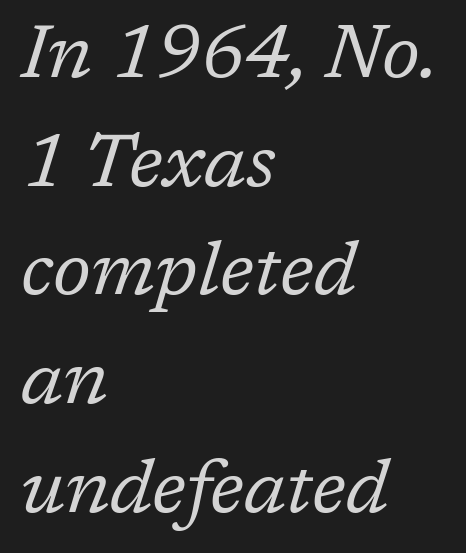
Q: Is the text bold? A: No.
Q: Is the text italic (slanted)? A: Yes, it leans right by about 17 degrees.
Q: Is the typeface a serif or a sans-serif typeface? A: Serif.
Q: Is the text underlined? A: No.
Q: How is the paragraph aligned? A: Left-aligned.
Q: Is the spacing between letters normal or unusually wide? A: Normal.
Q: Is the spacing between lines tight, normal or loose? A: Normal.
Q: Width (condensed, normal, or wide)? A: Normal.
Q: Stroke contrast? A: Low.
Q: x-height? A: Medium.
Q: Monospaced? A: No.
